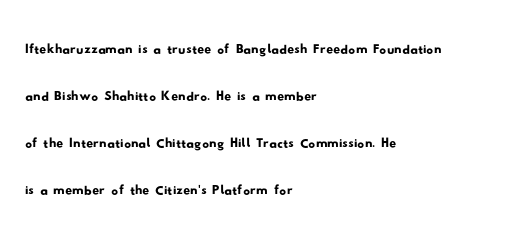
The passage shown is typed in a proportional face where columns would drift. Each row of text sits above clean, open space. The designer left line spacing at the default. Does extra space separate the letters? No, they use regular spacing. In terms of letterform style, serifs are entirely absent.
